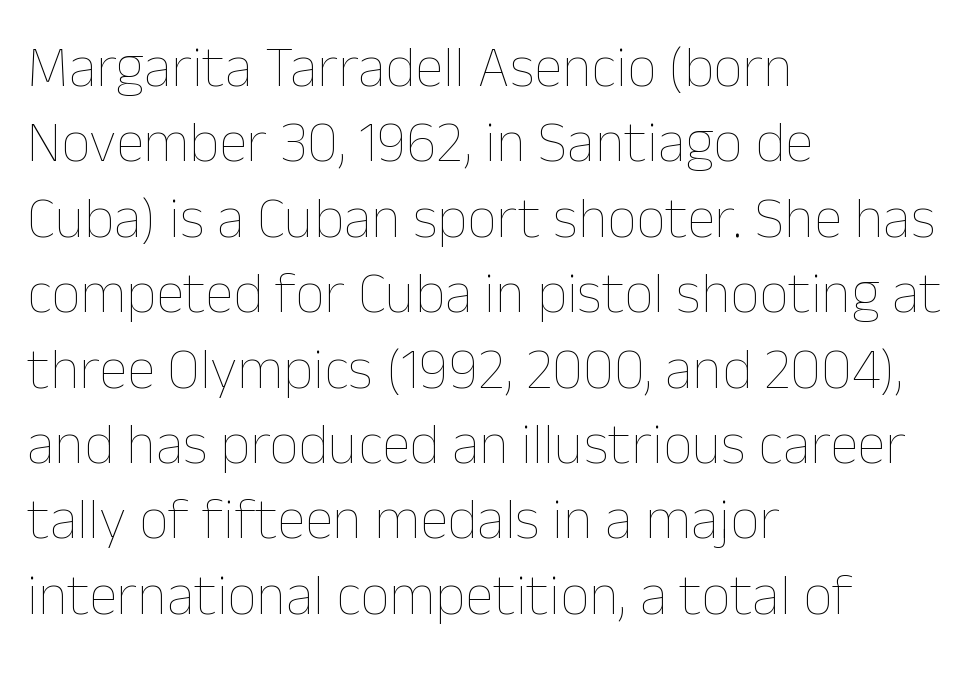
Q: Is the text bold? A: No.
Q: Is the text italic (slanted)? A: No, it is upright.
Q: Is the text underlined? A: No.
Q: How is the paragraph aligned? A: Left-aligned.
Q: Is the spacing between letters normal or unusually wide? A: Normal.
Q: Is the spacing between lines tight, normal or loose? A: Normal.
Q: Width (condensed, normal, or wide)? A: Normal.
Q: Stroke contrast? A: Low.
Q: x-height? A: Medium.
Q: Monospaced? A: No.
